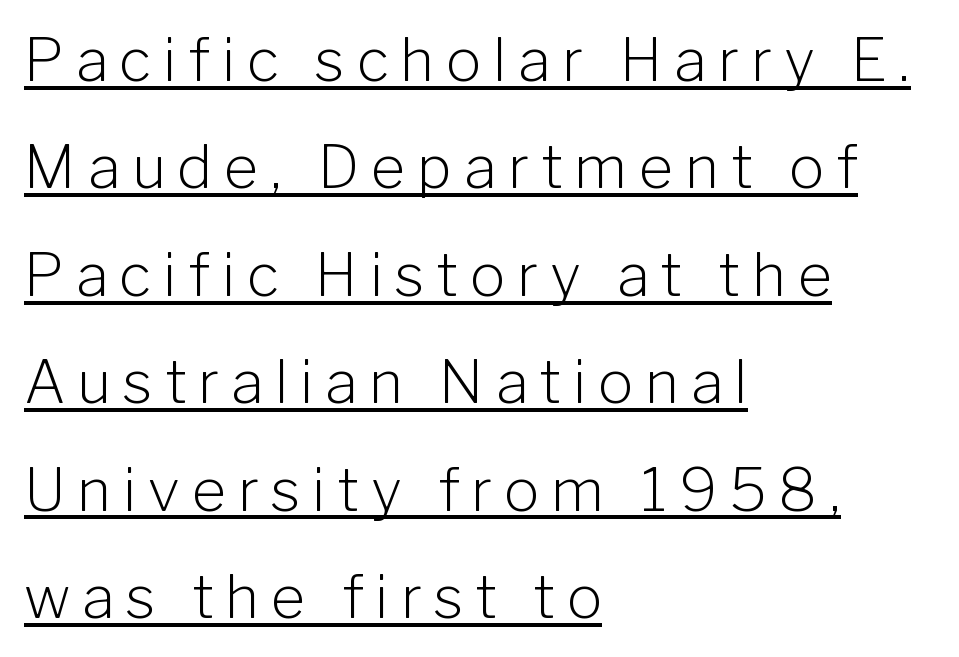
The image shows 59 px light sans-serif type, upright; set left-aligned, line spacing 1.82x, unusually wide letter spacing (+0.2 em), underlined; low stroke contrast and a medium x-height.
